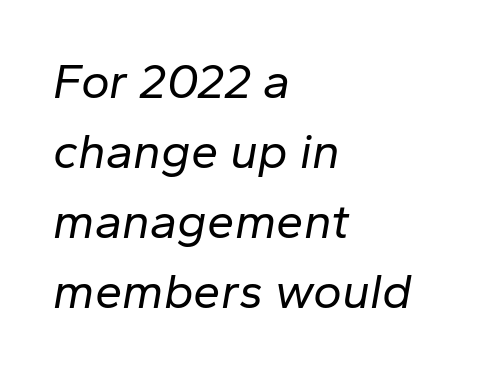
A normal amount of white space separates one row of letters from the next. This is oblique type, the kind used for emphasis or titles. Heft: none added — not bold. You could not count columns in this text — the font is proportionally spaced. Is the letter spacing exaggerated? No — it looks like the ordinary default. Honestly, there is no underline to notice here at all.
